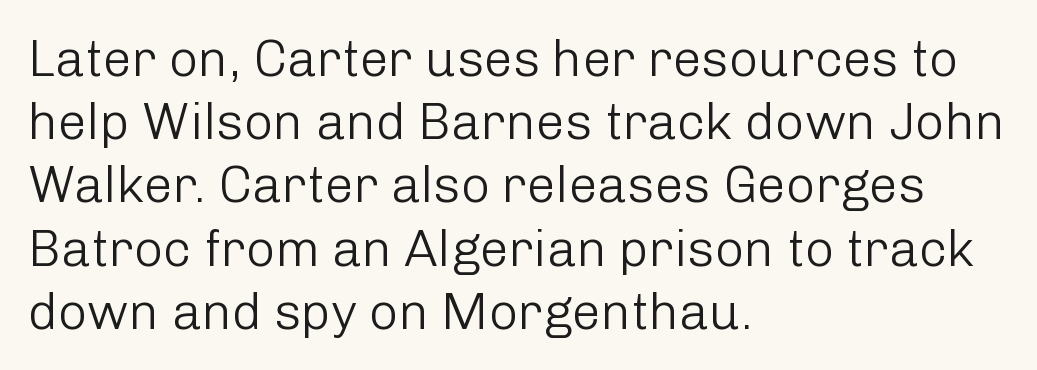
The image shows 51 px light sans-serif type, upright; set left-aligned, line spacing 1.24x, normal letter spacing, not underlined; low stroke contrast and a medium x-height.
